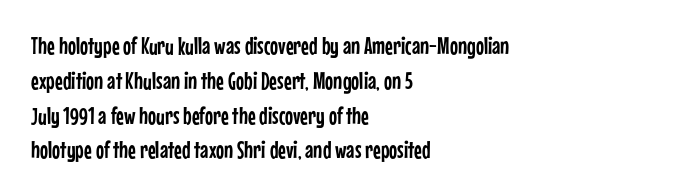
Q: Is the text italic (slanted)? A: No, it is upright.
Q: Is the text underlined? A: No.
Q: How is the paragraph aligned? A: Left-aligned.
Q: Is the spacing between letters normal or unusually wide? A: Normal.
Q: Is the spacing between lines tight, normal or loose? A: Normal.
